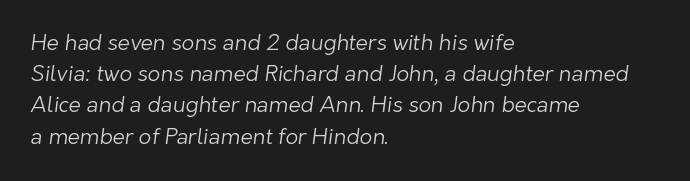
Q: Is the text bold? A: No.
Q: Is the text underlined? A: No.
Q: How is the paragraph aligned? A: Left-aligned.
Q: Is the spacing between letters normal or unusually wide? A: Normal.
Q: Is the spacing between lines tight, normal or loose? A: Normal.
